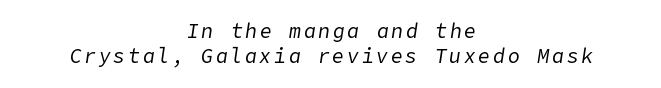
{"italic": "yes", "lean": "right", "slant_degrees": 9, "bold": "no", "underline": "no", "align": "center", "line_spacing": "normal", "line_spacing_ratio": 1.26, "glyph_px": 20}
